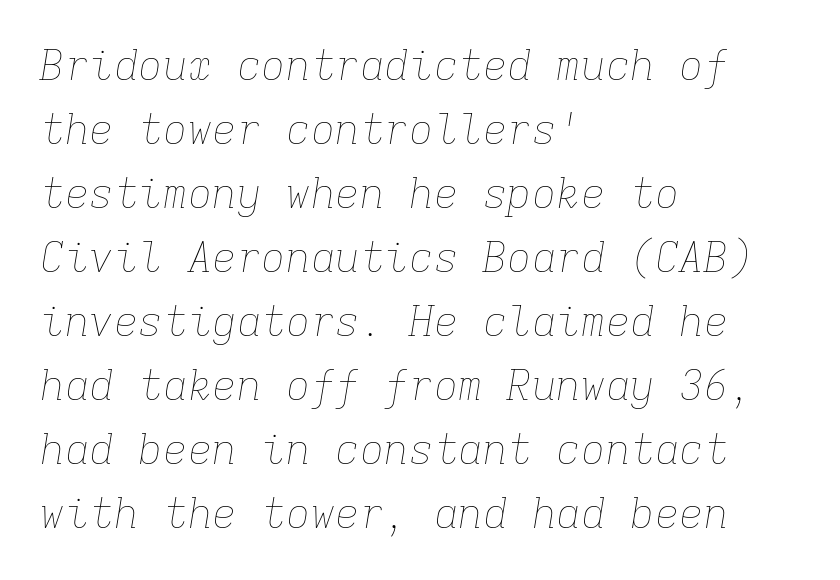
The passage shown leans; its letterforms are oblique. Decoration check: the copy has no underline. Heaviness? Minimal to ordinary, like unemphasized prose. Glyph-to-glyph distance matches everyday printed text. The letters march in equal steps, a hallmark of fixed-pitch type. The designer left line spacing at the default.
